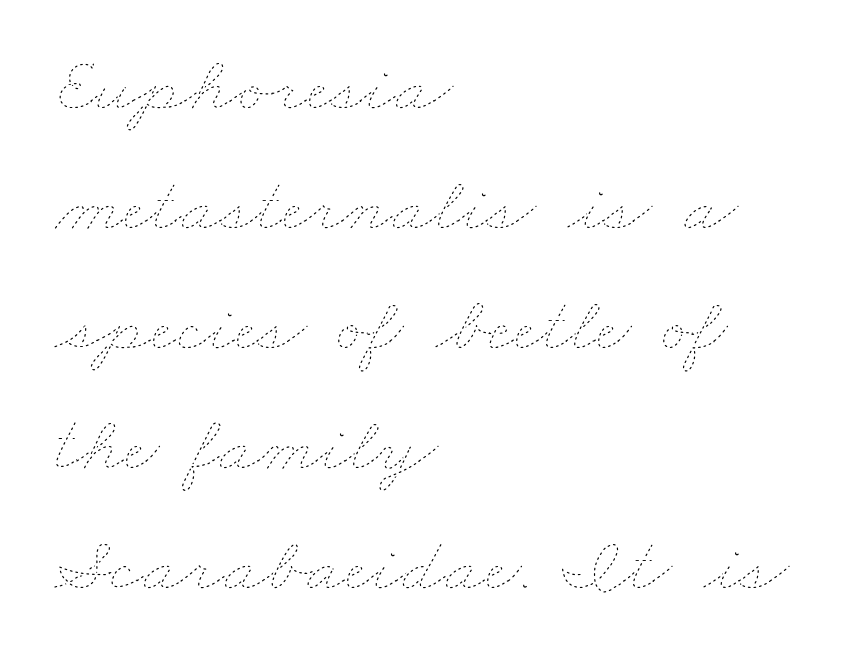
On a weight scale, this lands at 450 or below. One glance says typical: line gaps are just what's usual. The string is rendered with underlining switched off. No extra tracking has been applied to these lines. These lines are rendered in a variable-pitch font.
